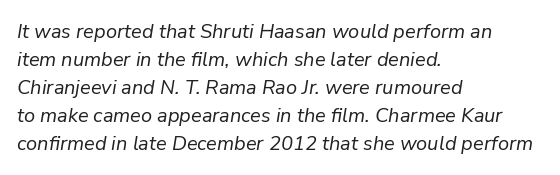
{"italic": "yes", "lean": "right", "slant_degrees": 9, "bold": "no", "underline": "no", "align": "left", "line_spacing": "normal", "line_spacing_ratio": 1.4, "letter_spacing": "normal", "letter_spacing_em": 0.0, "glyph_px": 20}
